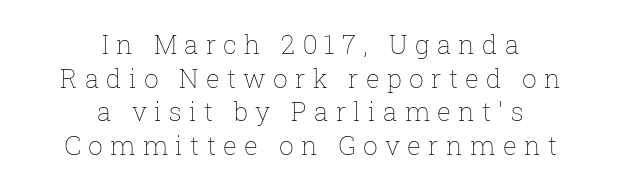
Q: Is the text bold? A: No.
Q: Is the text italic (slanted)? A: No, it is upright.
Q: Is the text underlined? A: No.
Q: How is the paragraph aligned? A: Centered.
Q: Is the spacing between letters normal or unusually wide? A: Unusually wide.
Q: Is the spacing between lines tight, normal or loose? A: Normal.
